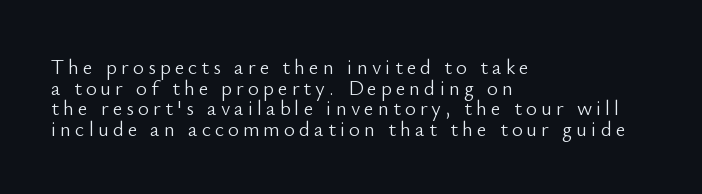
{"italic": "no", "bold": "no", "underline": "no", "align": "left", "line_spacing": "tight", "line_spacing_ratio": 0.98, "glyph_px": 21}
